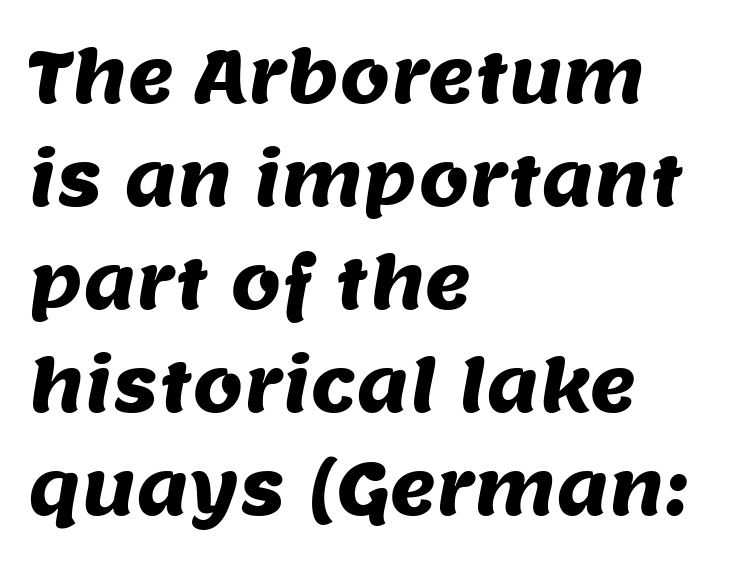
The image shows 72 px sans-serif type; set left-aligned, normal line spacing (1.43x), normal letter spacing, not underlined; medium stroke contrast and a large x-height.
